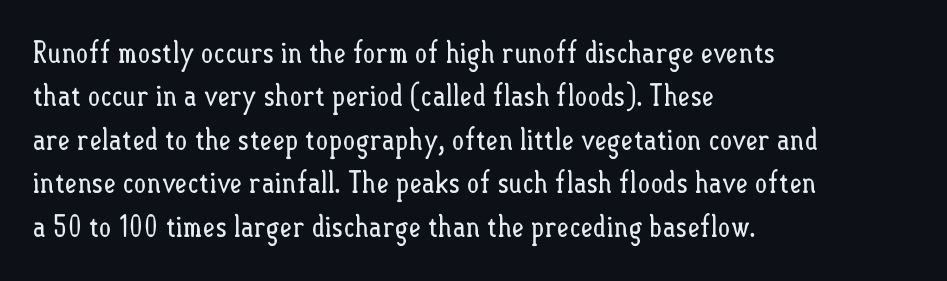
These lines are rendered in a variable-pitch font. Just letters on the line, the space beneath them empty. What stands out about the letter spacing? Nothing — it is the standard amount. Designer's note — italics off, roman on. Layout note: lines flush left.
